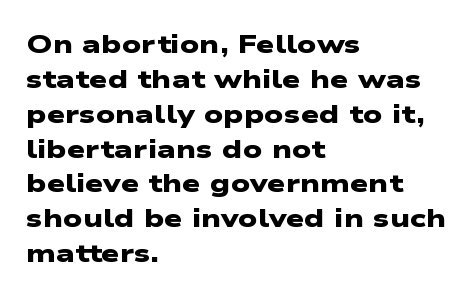
{"bold": "yes", "underline": "no", "align": "left", "line_spacing": "normal", "line_spacing_ratio": 1.34, "letter_spacing": "normal", "letter_spacing_em": 0.0, "glyph_px": 26}
